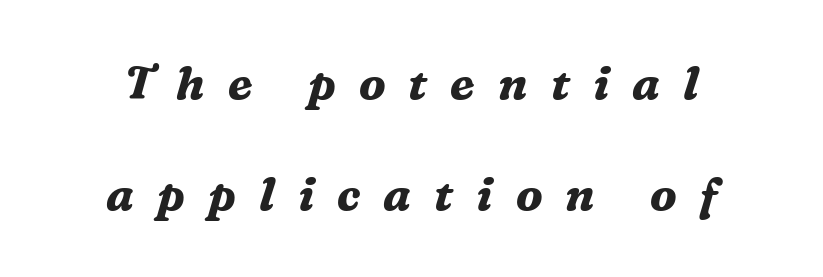
{"serif": "yes", "italic": "yes", "lean": "right", "slant_degrees": 16, "bold": "yes", "weight": "bold", "width": "normal", "stroke_contrast": "medium", "x_height": "medium", "monospaced": "no", "underline": "no", "line_spacing": "loose", "line_spacing_ratio": 2.42, "letter_spacing": "wide", "letter_spacing_em": 0.5, "glyph_px": 46}
